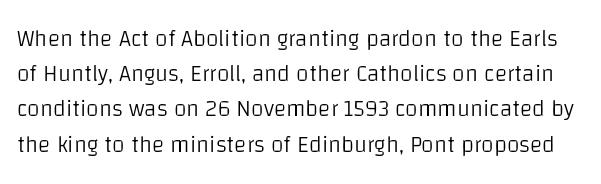
Q: Is the text bold? A: No.
Q: Is the text italic (slanted)? A: No, it is upright.
Q: Is the text underlined? A: No.
Q: Is the spacing between letters normal or unusually wide? A: Normal.
Q: Is the spacing between lines tight, normal or loose? A: Normal.
